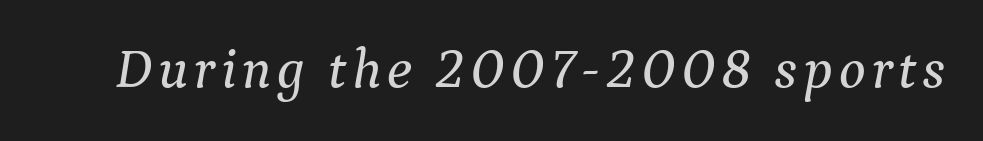
Q: Is the text italic (slanted)? A: Yes, it leans right by about 9 degrees.
Q: Is the typeface a serif or a sans-serif typeface? A: Serif.
Q: Is the text underlined? A: No.
Q: Width (condensed, normal, or wide)? A: Normal.
Q: Stroke contrast? A: Medium.
Q: x-height? A: Medium.
Q: Monospaced? A: No.
